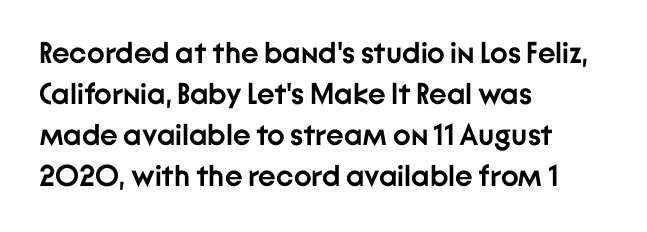
{"serif": "no", "italic": "no", "bold": "yes", "weight": "semibold", "width": "normal", "stroke_contrast": "low", "x_height": "medium", "monospaced": "no", "underline": "no", "align": "left", "line_spacing": "normal", "line_spacing_ratio": 1.37, "letter_spacing": "normal", "letter_spacing_em": 0.0, "glyph_px": 30}
